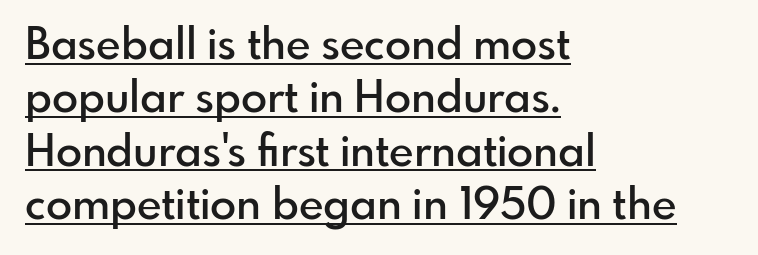
The image shows 43 px semibold sans-serif type, upright; set left-aligned, line spacing 1.24x, normal letter spacing, underlined; low stroke contrast and a small x-height.
